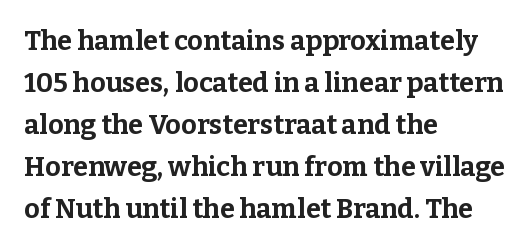
Nothing unusual about the tracking: characters are spaced as the font intends. Layout note: lines flush left. Does the lettering tilt? It doesn't — this is upright. The characters look thick and weighty, a clear bold. If you measured baseline to baseline, you'd find a middling distance. Underlining? Definitely not there.
